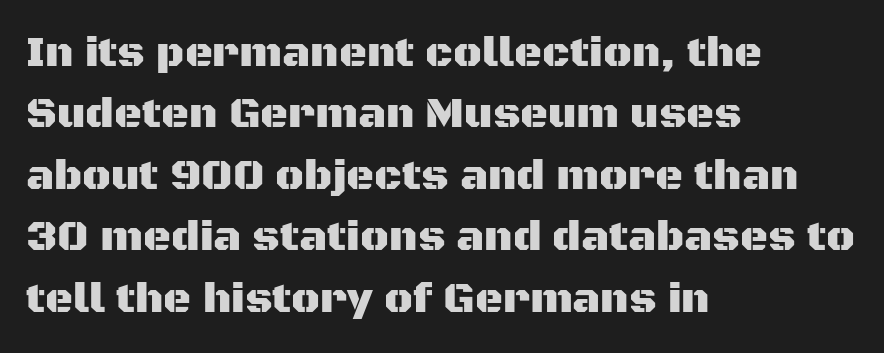
{"serif": "no", "italic": "no", "width": "normal", "stroke_contrast": "medium", "x_height": "large", "monospaced": "no", "underline": "no", "align": "left", "line_spacing": "normal", "line_spacing_ratio": 1.43, "letter_spacing": "normal", "letter_spacing_em": 0.0, "glyph_px": 43}
